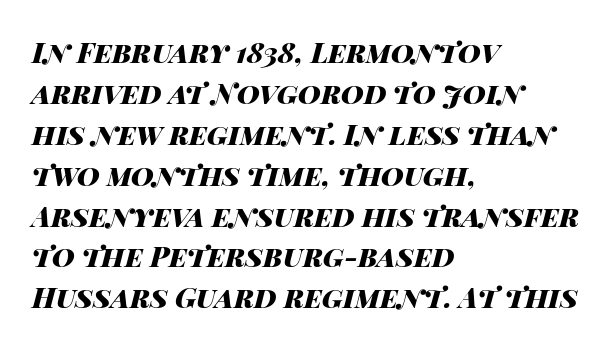
{"italic": "yes", "lean": "right", "slant_degrees": 14, "bold": "yes", "weight": "heavy", "width": "wide", "stroke_contrast": "high", "x_height": "large", "monospaced": "no", "underline": "no", "align": "left", "line_spacing": "normal", "line_spacing_ratio": 1.46, "letter_spacing": "normal", "letter_spacing_em": 0.0, "glyph_px": 28}
